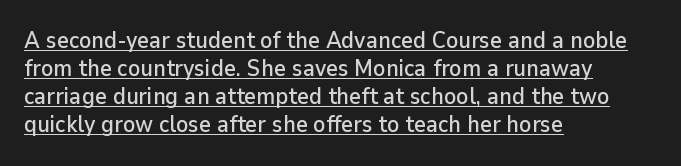
Q: Is the text italic (slanted)? A: No, it is upright.
Q: Is the text underlined? A: Yes.
Q: How is the paragraph aligned? A: Left-aligned.
Q: Is the spacing between letters normal or unusually wide? A: Normal.
